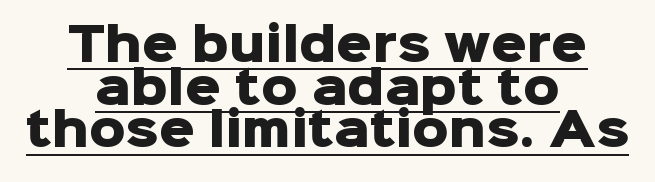
Is there any slant? The stems are plumb. Baseline-to-baseline distance is barely more than the letter height. Students, note that the glyphs here touch the page at normal intervals. This sample is center-justified, so both line endings float freely. Examine the stroke ends and you'll find no serifs.
